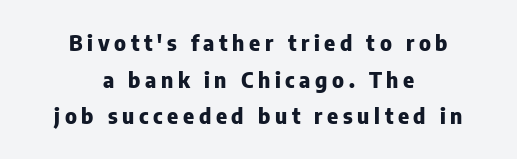
Stroke thickness is high; the sample reads as a true bold. Honestly, there is no underline to notice here at all. The lines are quadded center. A typesetter would call this heavily tracked-out type. Style check: upright.
